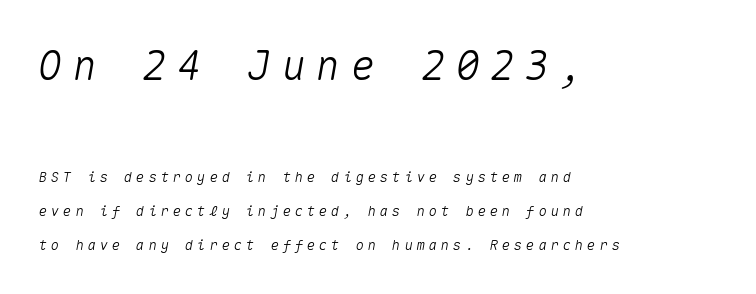
The image shows 40 px text type, italic (leaning right), monospaced; set left-aligned, loose line spacing (2.41x), unusually wide letter spacing (+0.27 em), not underlined; the first (top) block is 2.86x larger; medium stroke contrast and a medium x-height.
